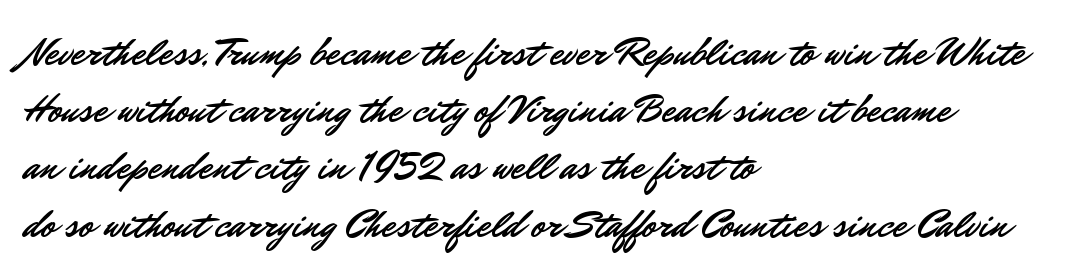
{"serif": "no", "width": "normal", "stroke_contrast": "low", "x_height": "small", "monospaced": "no", "underline": "no", "align": "left", "line_spacing": "normal", "line_spacing_ratio": 1.43, "letter_spacing": "normal", "letter_spacing_em": 0.0, "glyph_px": 40}
